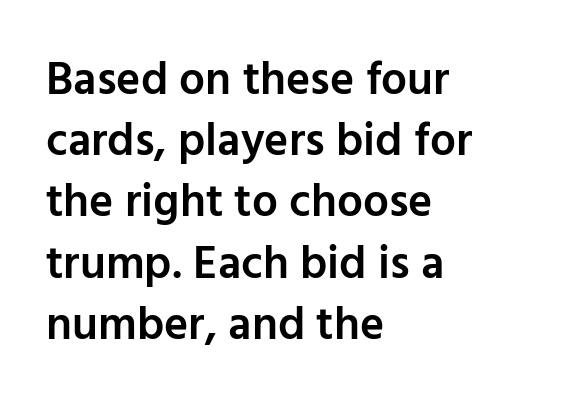
A typesetter would call this zero additional tracking. Looks like regular typesetting: each glyph gets only the width it needs. Nope, no serifs anywhere on these letters. The characters look somewhat weighty, a semibold short of true bold. Horizontal alignment here is leftward, the default for most running prose. This rendering features lettering with no underline.
